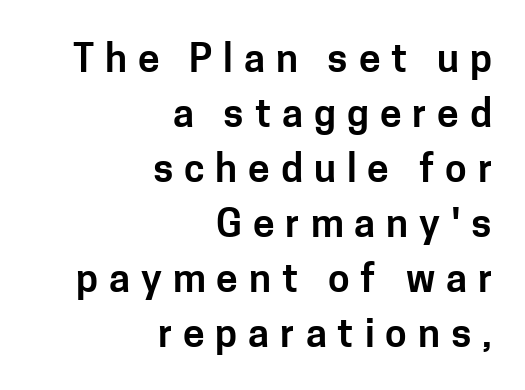
Q: Is the text italic (slanted)? A: No, it is upright.
Q: Is the typeface a serif or a sans-serif typeface? A: Sans-serif.
Q: Is the text underlined? A: No.
Q: How is the paragraph aligned? A: Right-aligned.
Q: Is the spacing between letters normal or unusually wide? A: Unusually wide.
Q: Is the spacing between lines tight, normal or loose? A: Normal.
Q: Width (condensed, normal, or wide)? A: Normal.
Q: Stroke contrast? A: Low.
Q: x-height? A: Medium.
Q: Monospaced? A: No.
